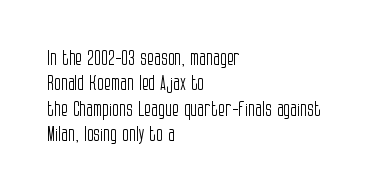
The image shows 20 px text type, upright; set left-aligned, normal line spacing (1.27x), normal letter spacing, not underlined.
